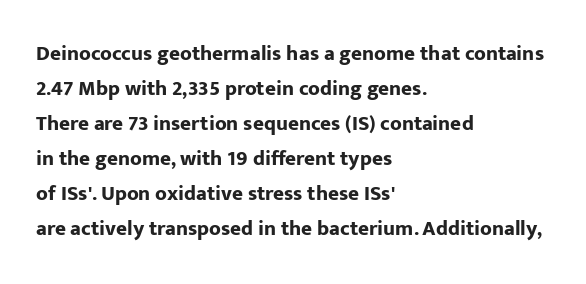
The image shows 21 px bold type, upright; set left-aligned, normal line spacing (1.67x), normal letter spacing, not underlined.
